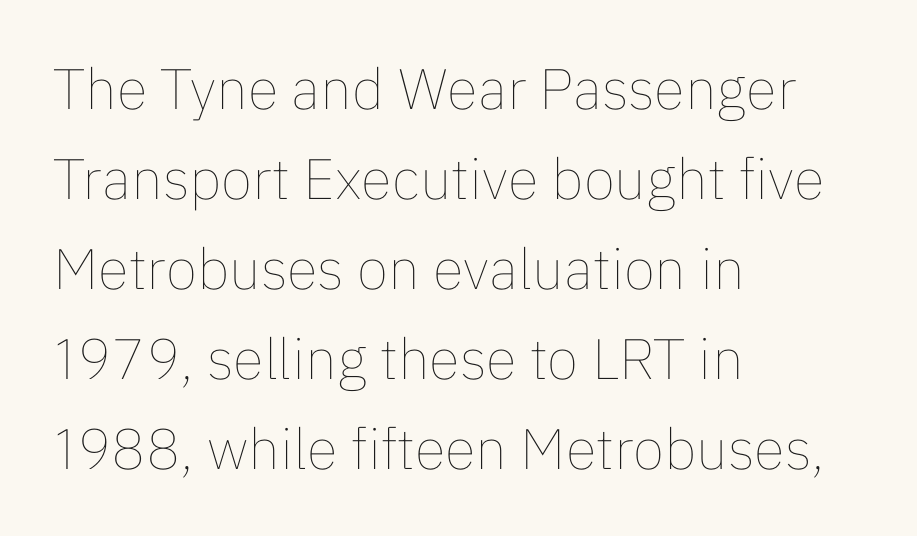
Q: Is the text bold? A: No.
Q: Is the text italic (slanted)? A: No, it is upright.
Q: Is the text underlined? A: No.
Q: How is the paragraph aligned? A: Left-aligned.
Q: Is the spacing between letters normal or unusually wide? A: Normal.
Q: Is the spacing between lines tight, normal or loose? A: Normal.
Q: Width (condensed, normal, or wide)? A: Normal.
Q: Stroke contrast? A: Low.
Q: x-height? A: Medium.
Q: Monospaced? A: No.
